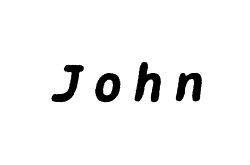
Q: Is the text italic (slanted)? A: Yes, it leans right by about 9 degrees.
Q: Is the text underlined? A: No.
Q: Is the spacing between letters normal or unusually wide? A: Unusually wide.
Q: Width (condensed, normal, or wide)? A: Normal.
Q: Stroke contrast? A: Low.
Q: x-height? A: Medium.
Q: Monospaced? A: No.
